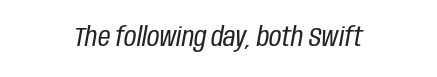
Caption: multi-line text, centered on the measure. Observe the lean: these are italic letterforms. Just letters on the line, the space beneath them empty. The face used here is rendered with its standard letterfit. The typeface has the unassuming heft of standard copy or less.
